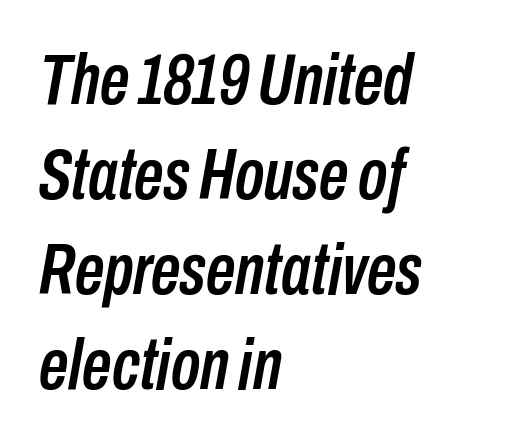
Q: Is the text italic (slanted)? A: Yes, it leans right by about 10 degrees.
Q: Is the text underlined? A: No.
Q: How is the paragraph aligned? A: Left-aligned.
Q: Is the spacing between letters normal or unusually wide? A: Normal.
Q: Is the spacing between lines tight, normal or loose? A: Normal.
Q: Width (condensed, normal, or wide)? A: Condensed.
Q: Stroke contrast? A: Low.
Q: x-height? A: Medium.
Q: Monospaced? A: No.
